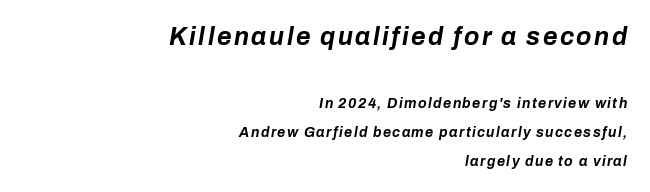
Q: Is the text bold? A: Yes.
Q: Is the text italic (slanted)? A: Yes, it leans right by about 10 degrees.
Q: Is the text underlined? A: No.
Q: How is the paragraph aligned? A: Right-aligned.
Q: Is the spacing between lines tight, normal or loose? A: Loose.
Q: Which block of text is set in a larger size, the first (top) or the second (bottom)? A: The first (top) one.
